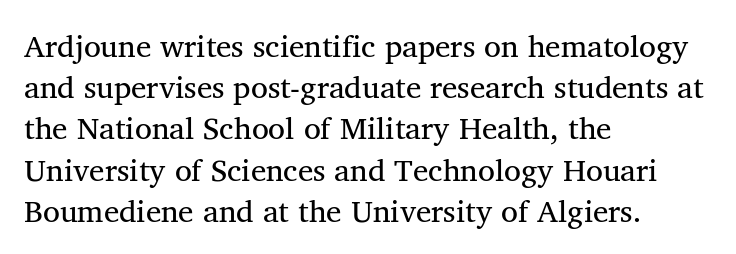
Q: Is the text italic (slanted)? A: No, it is upright.
Q: Is the typeface a serif or a sans-serif typeface? A: Serif.
Q: Is the text underlined? A: No.
Q: How is the paragraph aligned? A: Left-aligned.
Q: Is the spacing between letters normal or unusually wide? A: Normal.
Q: Is the spacing between lines tight, normal or loose? A: Normal.
Q: Width (condensed, normal, or wide)? A: Normal.
Q: Stroke contrast? A: Medium.
Q: x-height? A: Medium.
Q: Monospaced? A: No.
